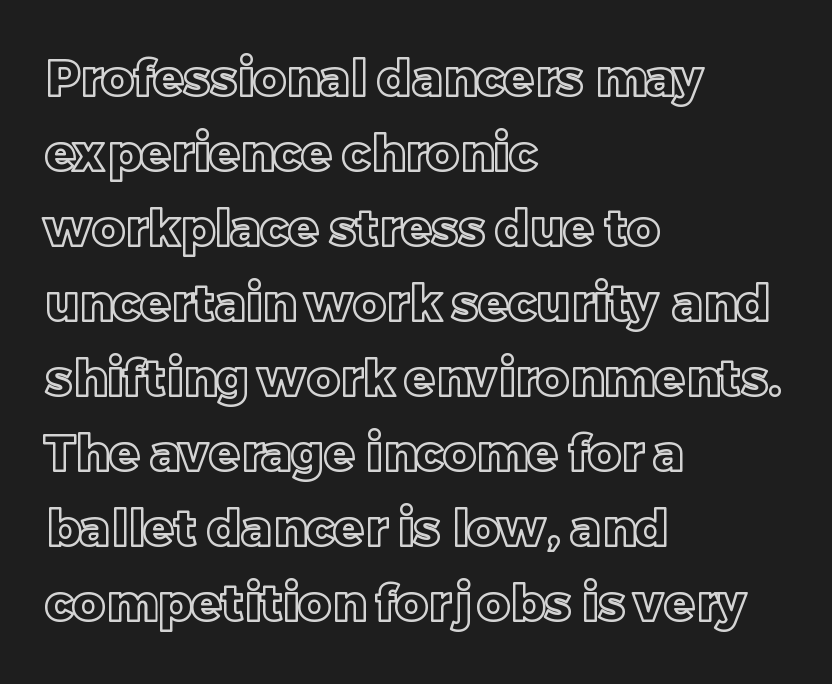
Q: Is the text italic (slanted)? A: No, it is upright.
Q: Is the text underlined? A: No.
Q: How is the paragraph aligned? A: Left-aligned.
Q: Is the spacing between letters normal or unusually wide? A: Normal.
Q: Is the spacing between lines tight, normal or loose? A: Normal.
Q: Width (condensed, normal, or wide)? A: Normal.
Q: x-height? A: Large.
Q: Monospaced? A: No.
